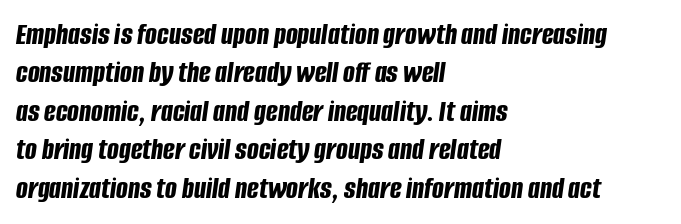
{"italic": "yes", "lean": "right", "slant_degrees": 8, "bold": "yes", "weight": "bold", "width": "condensed", "stroke_contrast": "low", "x_height": "large", "monospaced": "no", "underline": "no", "align": "left", "line_spacing_ratio": 1.24, "letter_spacing": "normal", "letter_spacing_em": 0.0, "glyph_px": 31}
